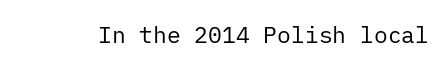
{"italic": "no", "bold": "no", "underline": "no", "letter_spacing": "normal", "letter_spacing_em": 0.0, "glyph_px": 23}
